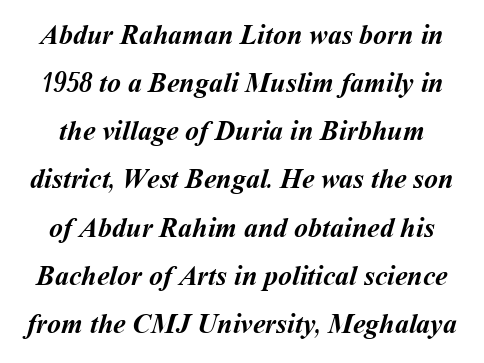
The image shows 28 px semibold type; set line spacing 1.72x, normal letter spacing, not underlined; medium stroke contrast and a medium x-height.
